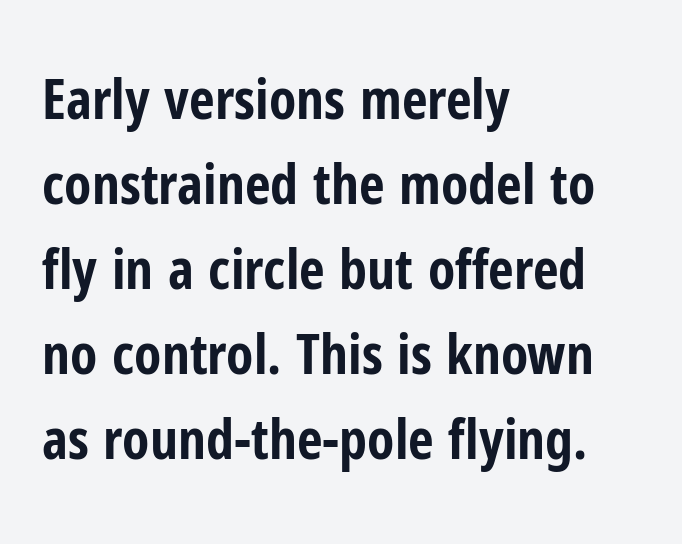
The image shows 56 px bold, condensed sans-serif type, upright; set left-aligned, normal line spacing (1.52x), normal letter spacing, not underlined; low stroke contrast and a medium x-height.
